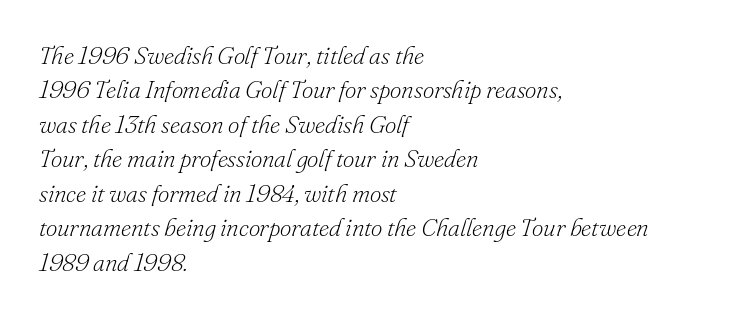
{"italic": "yes", "lean": "right", "slant_degrees": 16, "bold": "no", "underline": "no", "align": "left", "line_spacing": "normal", "line_spacing_ratio": 1.38, "letter_spacing": "normal", "letter_spacing_em": 0.0, "glyph_px": 25}
